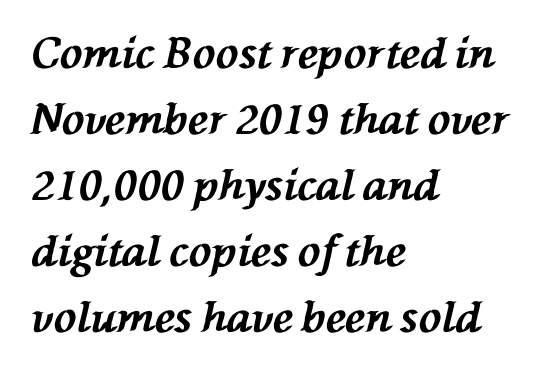
The image shows 42 px bold type, italic (leaning left); set left-aligned, normal line spacing (1.57x), normal letter spacing, not underlined; medium stroke contrast and a medium x-height.
